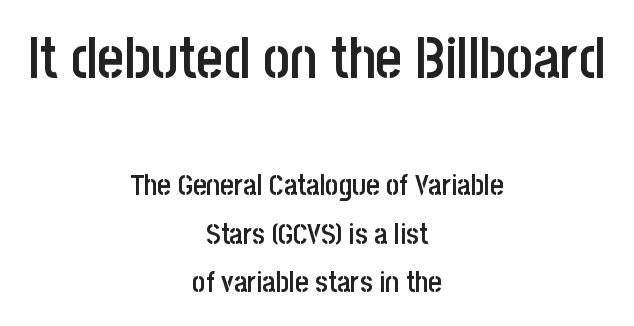
The image shows 58 px semibold, condensed sans-serif type, upright; set centered, normal line spacing (1.68x), normal letter spacing, not underlined; the first (top) block is 2.0x larger; low stroke contrast and a large x-height.
